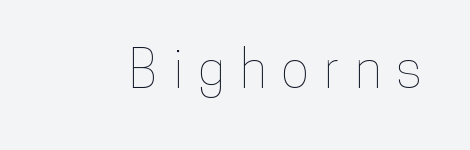
The image shows 52 px condensed type, upright; set unusually wide letter spacing (+0.3 em), not underlined; low stroke contrast and a medium x-height.
